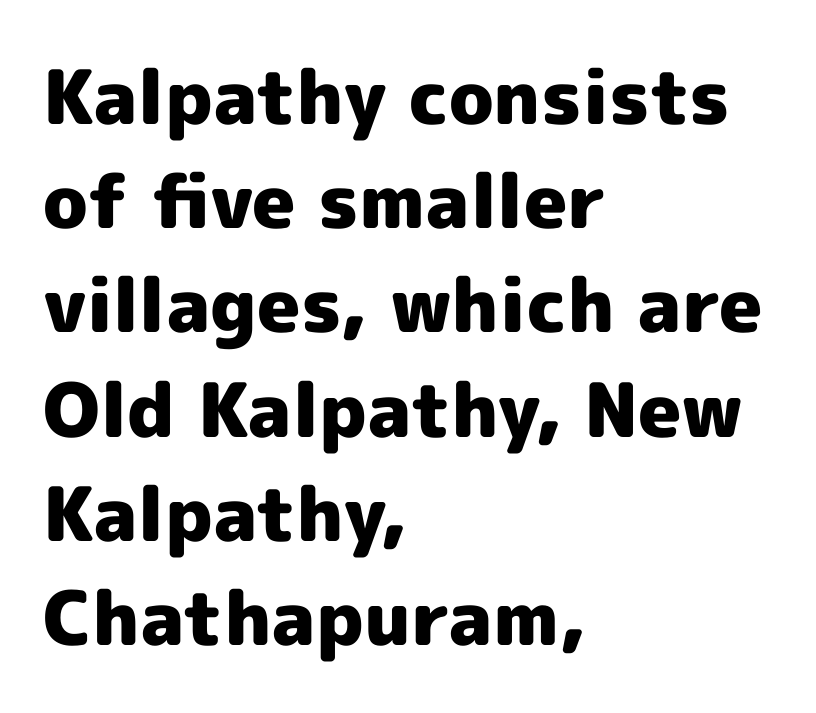
This sample is left-justified, so line endings fall wherever the words run out. This rendering leaves character spacing at its baseline value. Notice how descenders clear the ascenders below comfortably — that's standard leading. Proportional: the letters do not fall into vertical columns. The characters look thick and weighty, a clear bold. Anything drawn beneath the words? Only blank space.
